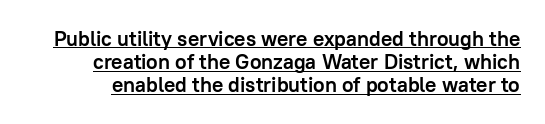
Default kerning and tracking; the words read as compact shapes. Honestly, the rows look squashed on top of each other. A dark, heavy texture on the line: the type is bold. The type sits square on the baseline with zero lean.
